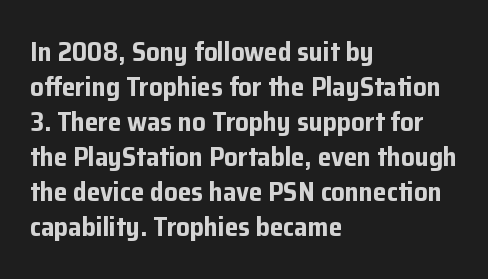
{"italic": "no", "bold": "yes", "underline": "no", "align": "left", "line_spacing": "normal", "line_spacing_ratio": 1.3, "letter_spacing": "normal", "letter_spacing_em": 0.0, "glyph_px": 27}
